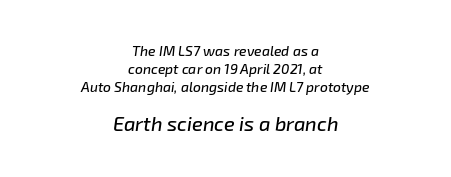
Q: Is the text italic (slanted)? A: Yes, it leans right by about 8 degrees.
Q: Is the text underlined? A: No.
Q: How is the paragraph aligned? A: Centered.
Q: Is the spacing between letters normal or unusually wide? A: Normal.
Q: Is the spacing between lines tight, normal or loose? A: Normal.
Q: Which block of text is set in a larger size, the first (top) or the second (bottom)? A: The second (bottom) one.
